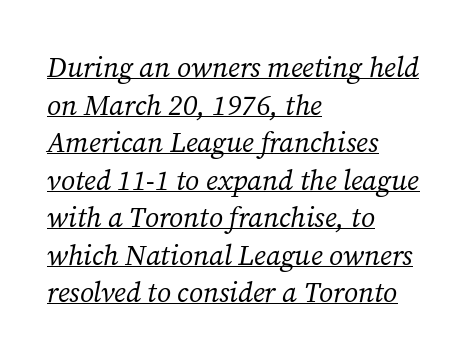
Q: Is the text bold? A: No.
Q: Is the text italic (slanted)? A: Yes, it leans right by about 12 degrees.
Q: Is the typeface a serif or a sans-serif typeface? A: Serif.
Q: Is the text underlined? A: Yes.
Q: How is the paragraph aligned? A: Left-aligned.
Q: Is the spacing between letters normal or unusually wide? A: Normal.
Q: Is the spacing between lines tight, normal or loose? A: Normal.
Q: Width (condensed, normal, or wide)? A: Normal.
Q: Stroke contrast? A: Medium.
Q: x-height? A: Medium.
Q: Monospaced? A: No.
